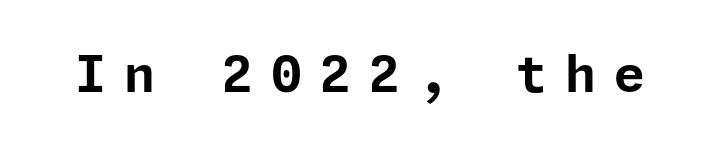
Plenty of ink on the page — the face is bold. Compared with typical body copy, the letter spacing here is much looser. Lines of text with bare space underneath. When letters stand straight like this, we call the style roman or upright.
